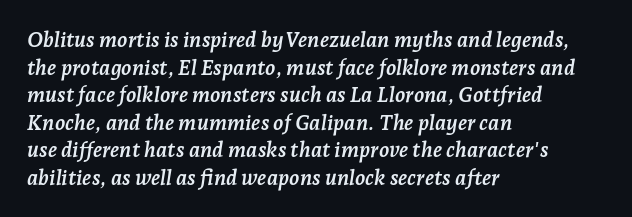
{"italic": "yes", "lean": "right", "slant_degrees": 7, "bold": "yes", "underline": "no", "align": "left", "line_spacing": "normal", "line_spacing_ratio": 1.31, "letter_spacing": "normal", "letter_spacing_em": 0.0, "glyph_px": 21}
